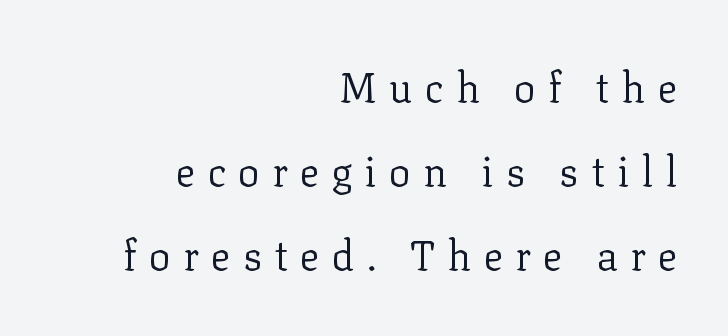
Q: Is the text bold? A: No.
Q: Is the text italic (slanted)? A: No, it is upright.
Q: Is the typeface a serif or a sans-serif typeface? A: Serif.
Q: Is the text underlined? A: No.
Q: How is the paragraph aligned? A: Right-aligned.
Q: Is the spacing between letters normal or unusually wide? A: Unusually wide.
Q: Is the spacing between lines tight, normal or loose? A: Loose.
Q: Width (condensed, normal, or wide)? A: Normal.
Q: Stroke contrast? A: Low.
Q: x-height? A: Medium.
Q: Monospaced? A: No.
